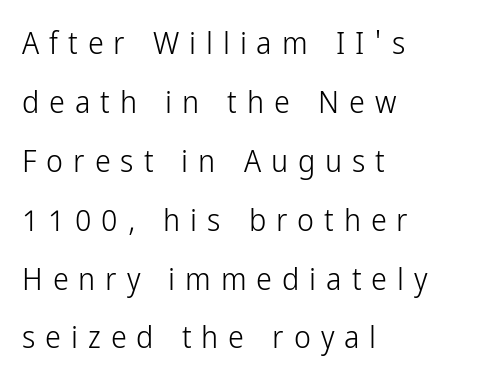
Q: Is the text bold? A: No.
Q: Is the text italic (slanted)? A: No, it is upright.
Q: Is the typeface a serif or a sans-serif typeface? A: Sans-serif.
Q: Is the text underlined? A: No.
Q: How is the paragraph aligned? A: Left-aligned.
Q: Is the spacing between letters normal or unusually wide? A: Unusually wide.
Q: Width (condensed, normal, or wide)? A: Condensed.
Q: Stroke contrast? A: Low.
Q: x-height? A: Medium.
Q: Monospaced? A: No.
